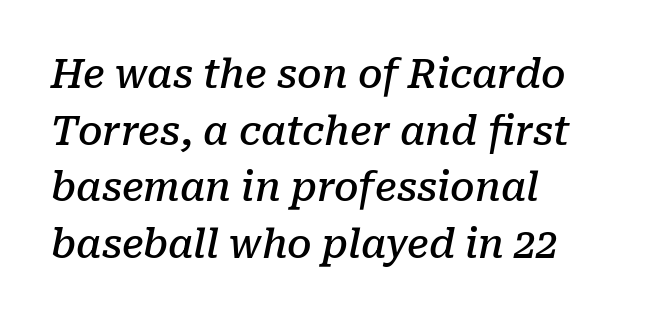
Q: Is the text bold? A: Semi-bold.
Q: Is the text italic (slanted)? A: Yes, it leans right by about 10 degrees.
Q: Is the typeface a serif or a sans-serif typeface? A: Serif.
Q: Is the text underlined? A: No.
Q: How is the paragraph aligned? A: Left-aligned.
Q: Is the spacing between letters normal or unusually wide? A: Normal.
Q: Is the spacing between lines tight, normal or loose? A: Normal.
Q: Width (condensed, normal, or wide)? A: Normal.
Q: Stroke contrast? A: Low.
Q: x-height? A: Medium.
Q: Monospaced? A: No.
